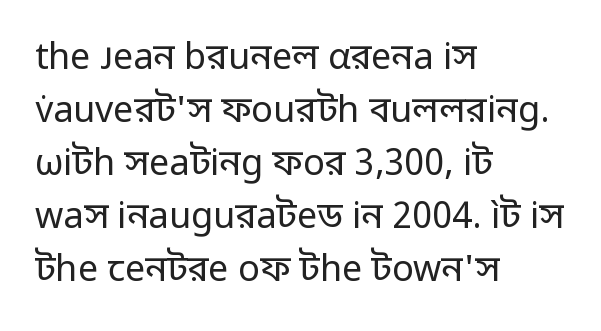
Q: Is the text bold? A: No.
Q: Is the text italic (slanted)? A: No, it is upright.
Q: Is the typeface a serif or a sans-serif typeface? A: Sans-serif.
Q: Is the text underlined? A: No.
Q: How is the paragraph aligned? A: Left-aligned.
Q: Is the spacing between letters normal or unusually wide? A: Normal.
Q: Is the spacing between lines tight, normal or loose? A: Normal.
Q: Width (condensed, normal, or wide)? A: Normal.
Q: Stroke contrast? A: Low.
Q: x-height? A: Medium.
Q: Monospaced? A: No.
